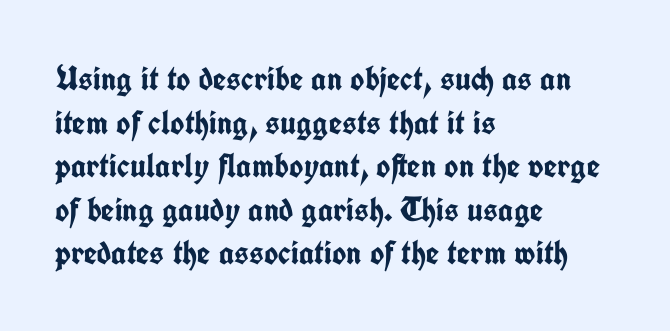
The image shows 34 px semibold, condensed sans-serif type, upright; set left-aligned, normal line spacing (1.28x), normal letter spacing, not underlined; low stroke contrast and a medium x-height.
